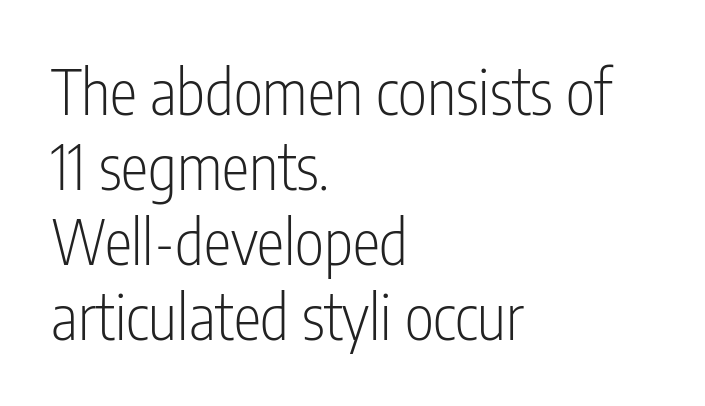
The weight would be labelled regular, book, light, or lighter still. Does the copy run flush right? No — it runs flush left. Does extra space separate the letters? No, they use regular spacing. Only glyphs here, with clear space below each row. Note the varied advance widths — an 'i' is clearly narrower than an 'm'.
